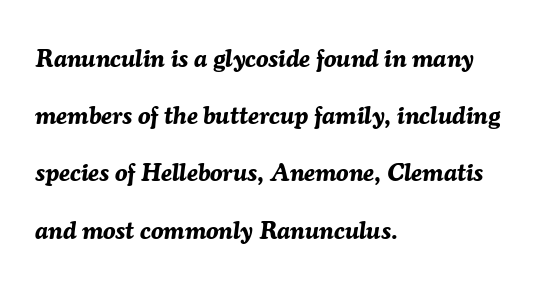
{"italic": "yes", "lean": "right", "slant_degrees": 7, "bold": "yes", "underline": "no", "align": "left", "line_spacing": "loose", "line_spacing_ratio": 2.29, "letter_spacing": "normal", "letter_spacing_em": 0.0, "glyph_px": 25}
